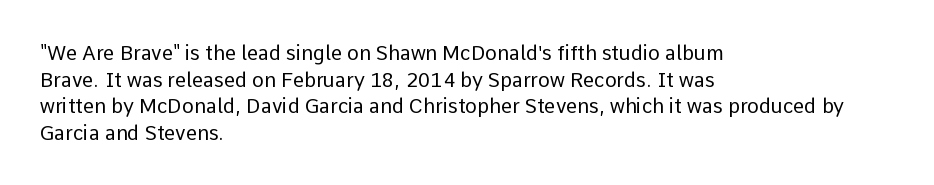
{"italic": "no", "bold": "no", "underline": "no", "align": "left", "line_spacing": "normal", "line_spacing_ratio": 1.33, "letter_spacing": "normal", "letter_spacing_em": 0.0, "glyph_px": 20}
